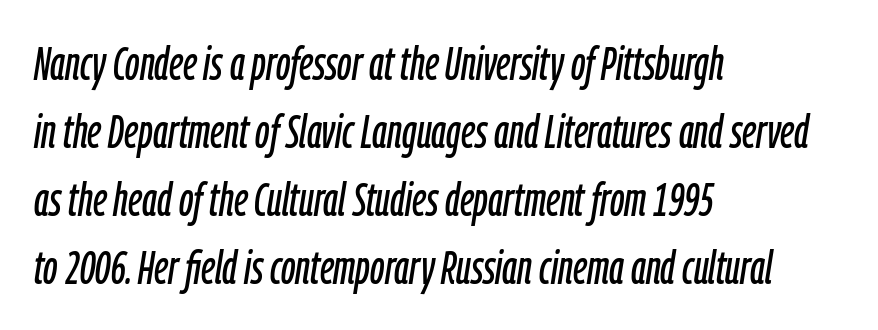
Nothing unusual about the tracking: characters are spaced as the font intends. Line spacing here is normal. The face used here has a pronounced slope to its letters. In CSS terms this would be text-align: left. Do the characters align in a grid? No, the font is proportional.
